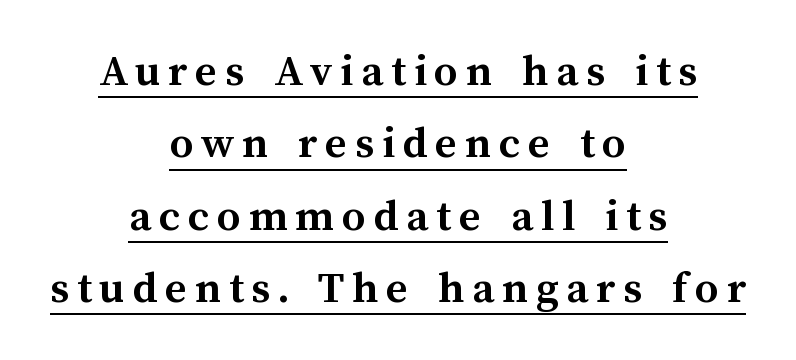
{"italic": "no", "bold": "yes", "weight": "semibold", "width": "normal", "stroke_contrast": "medium", "x_height": "medium", "monospaced": "no", "underline": "yes", "align": "center", "line_spacing": "normal", "line_spacing_ratio": 1.54, "glyph_px": 47}
